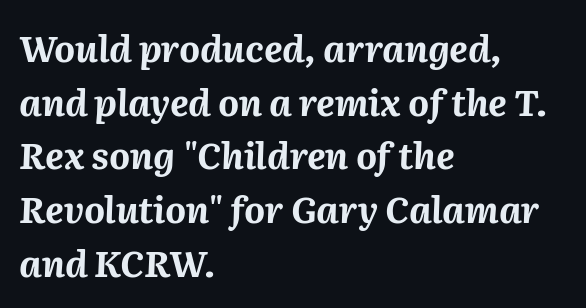
The image shows 36 px bold type, italic (leaning right); set left-aligned, normal line spacing (1.49x), normal letter spacing, not underlined; medium stroke contrast and a medium x-height.
